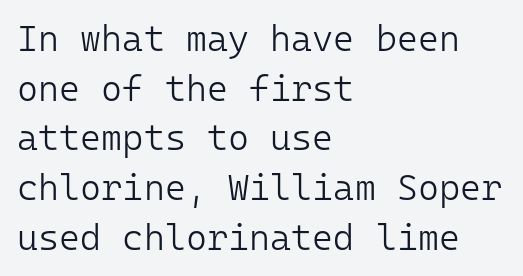
The image shows 36 px light sans-serif type, upright, monospaced; set left-aligned, normal line spacing (1.38x), normal letter spacing, not underlined; low stroke contrast and a medium x-height.
